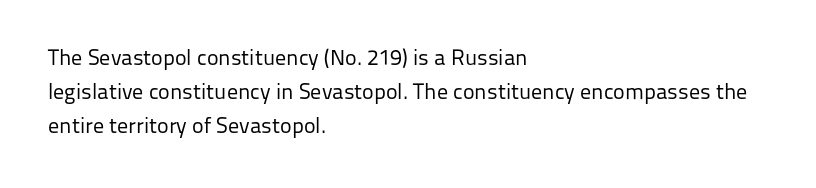
Caption: multi-line text, flush left, ragged right. Rendered with straight, roman letterforms. Beneath every word, the page is bare. Weight: not bold — regular or lighter. Nobody touched the tracking dial on this one. Vertically, the passage feels balanced, rows spaced as you'd expect.
